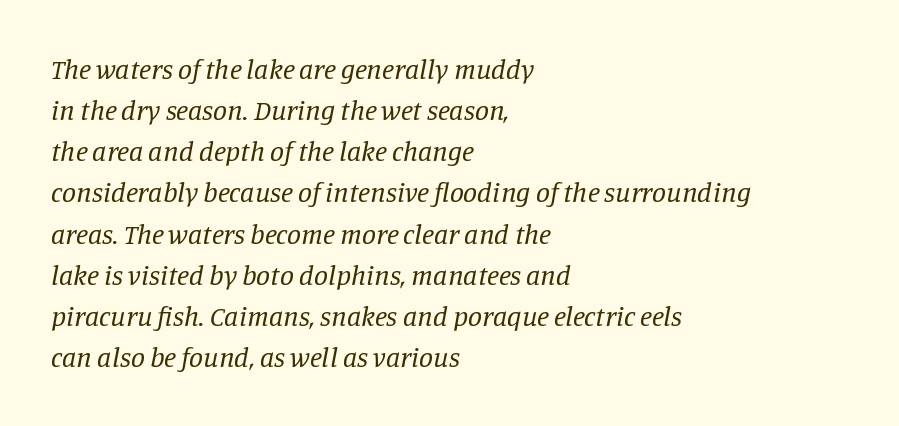
{"serif": "yes", "italic": "yes", "lean": "right", "slant_degrees": 11, "bold": "no", "weight": "regular", "width": "normal", "stroke_contrast": "low", "x_height": "large", "monospaced": "no", "underline": "no", "align": "left", "line_spacing": "normal", "line_spacing_ratio": 1.47, "letter_spacing": "normal", "letter_spacing_em": 0.0, "glyph_px": 28}
